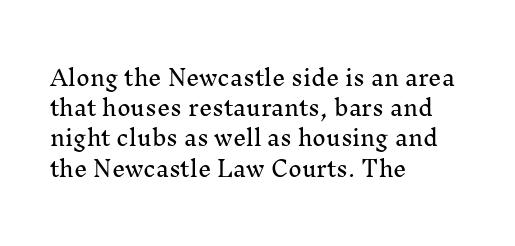
The lines sit at an ordinary, default distance from one another. In terms of posture, this sample is upright. What stands out about the letter spacing? Nothing — it is the standard amount. Leftover space on each line is placed entirely after the last word. Check the space under the baseline: it is left empty.
